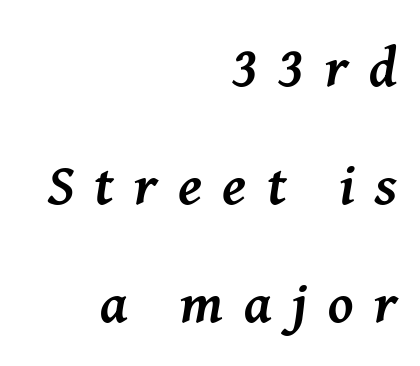
The image shows 57 px semibold serif type, italic (leaning right); set right-aligned, loose line spacing (2.07x), unusually wide letter spacing (+0.36 em), not underlined; medium stroke contrast and a medium x-height.
